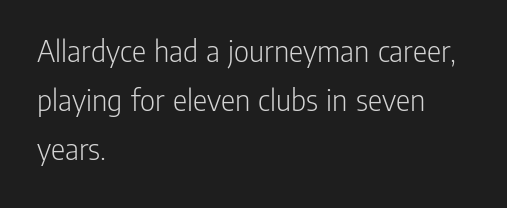
Q: Is the text bold? A: No.
Q: Is the text italic (slanted)? A: No, it is upright.
Q: Is the typeface a serif or a sans-serif typeface? A: Sans-serif.
Q: Is the text underlined? A: No.
Q: How is the paragraph aligned? A: Left-aligned.
Q: Is the spacing between letters normal or unusually wide? A: Normal.
Q: Is the spacing between lines tight, normal or loose? A: Normal.
Q: Width (condensed, normal, or wide)? A: Condensed.
Q: Stroke contrast? A: Low.
Q: x-height? A: Medium.
Q: Monospaced? A: No.
